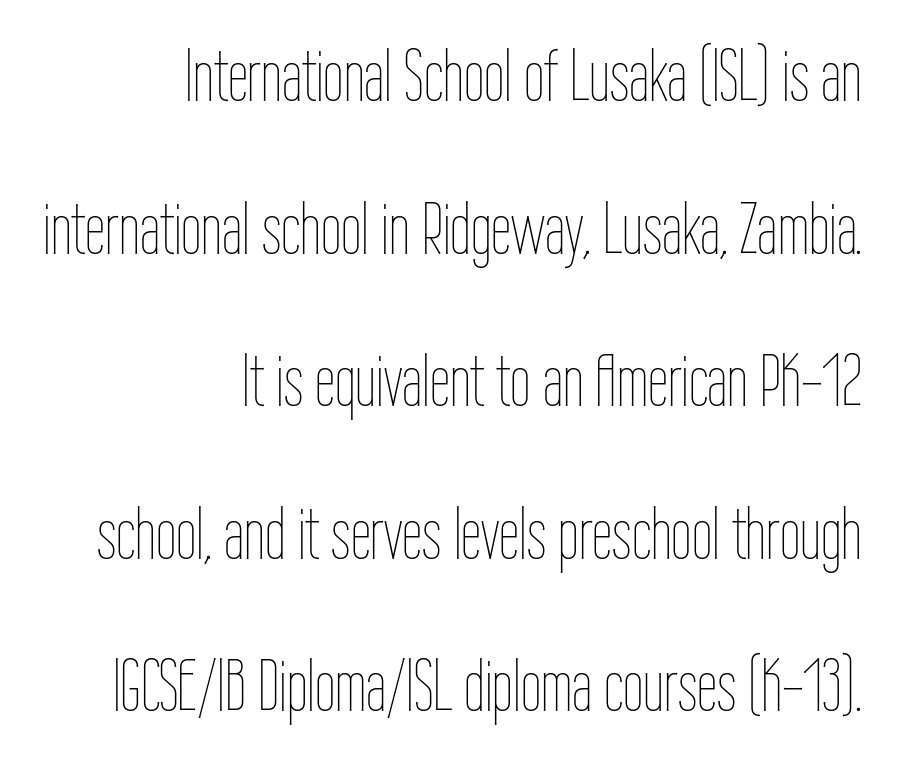
The image shows 73 px thin, condensed type, upright; set right-aligned, loose line spacing (2.09x), normal letter spacing, not underlined; low stroke contrast and a medium x-height.
